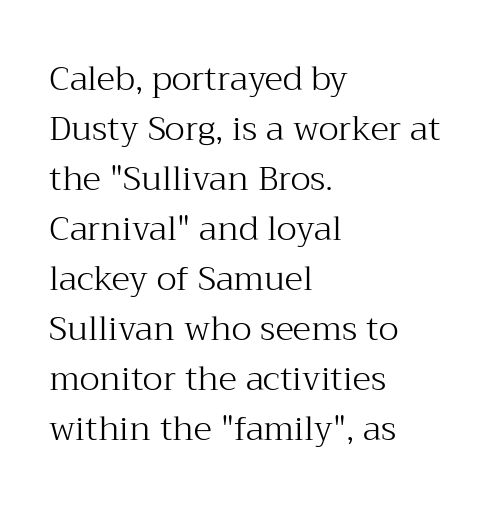
Q: Is the text bold? A: No.
Q: Is the text italic (slanted)? A: No, it is upright.
Q: Is the typeface a serif or a sans-serif typeface? A: Serif.
Q: Is the text underlined? A: No.
Q: How is the paragraph aligned? A: Left-aligned.
Q: Is the spacing between letters normal or unusually wide? A: Normal.
Q: Is the spacing between lines tight, normal or loose? A: Normal.
Q: Width (condensed, normal, or wide)? A: Normal.
Q: Stroke contrast? A: Medium.
Q: x-height? A: Medium.
Q: Monospaced? A: No.
